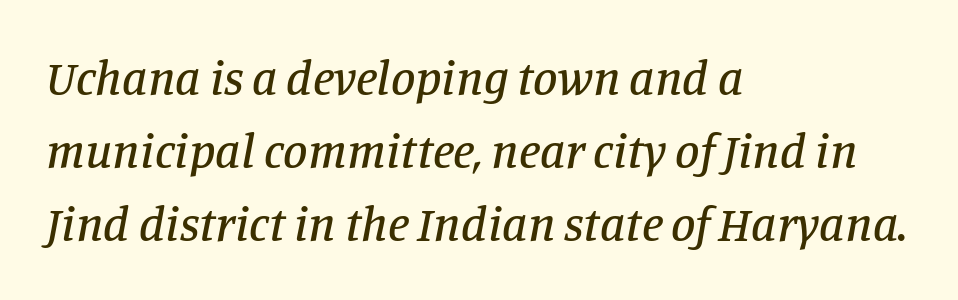
The specimen reads as italic at a glance. Stroke terminals: seriffed. A typesetter would call this proportional, since set widths differ per character. The passage is arranged the way most books set body copy — flush left.
